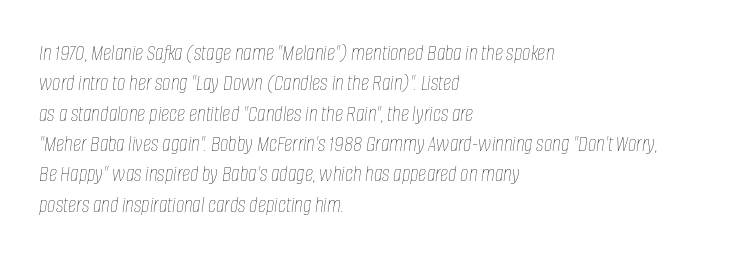
{"italic": "yes", "lean": "right", "slant_degrees": 8, "bold": "no", "underline": "no", "align": "left", "line_spacing": "normal", "line_spacing_ratio": 1.32, "letter_spacing": "normal", "letter_spacing_em": 0.0, "glyph_px": 23}
